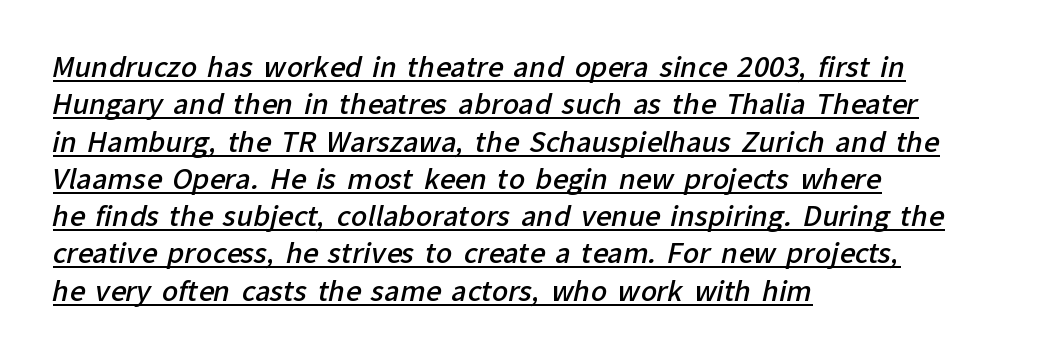
The image shows 27 px text type; set left-aligned, normal line spacing (1.38x), normal letter spacing, underlined.
